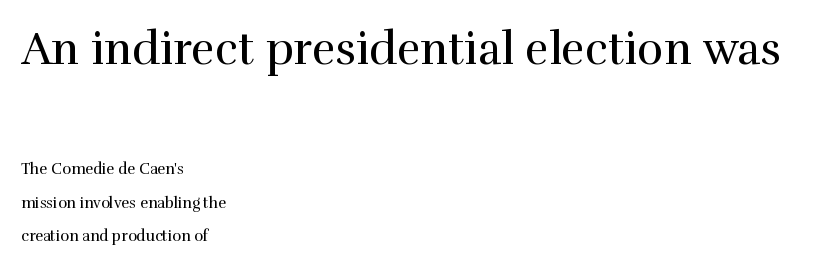
A roman cut, with each character standing at attention. The letterforms sit at book weight or below. Quick note: interline space is abundant. Do the characters align in a grid? No, the font is proportional. Examine the stroke ends and you'll spot serifs. Just letters on the line, the space beneath them empty.
